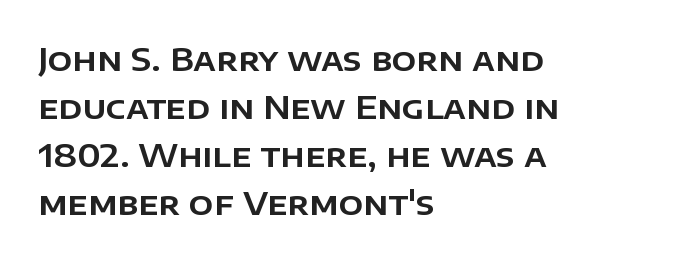
Q: Is the text italic (slanted)? A: No, it is upright.
Q: Is the typeface a serif or a sans-serif typeface? A: Sans-serif.
Q: Is the text underlined? A: No.
Q: How is the paragraph aligned? A: Left-aligned.
Q: Is the spacing between letters normal or unusually wide? A: Normal.
Q: Is the spacing between lines tight, normal or loose? A: Normal.
Q: Width (condensed, normal, or wide)? A: Normal.
Q: Stroke contrast? A: Low.
Q: x-height? A: Large.
Q: Monospaced? A: No.
